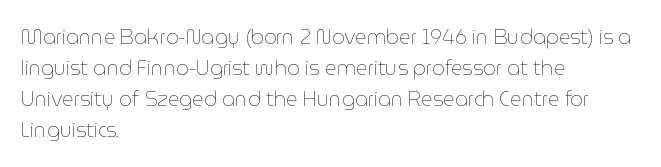
The face looks like a standard text weight, possibly lighter. The type is set solid horizontally, with unmodified tracking. The lettering stays uniformly vertical, giving the passage a roman look. Leading: standard. Casual observation: everything's shoved over to the left.
